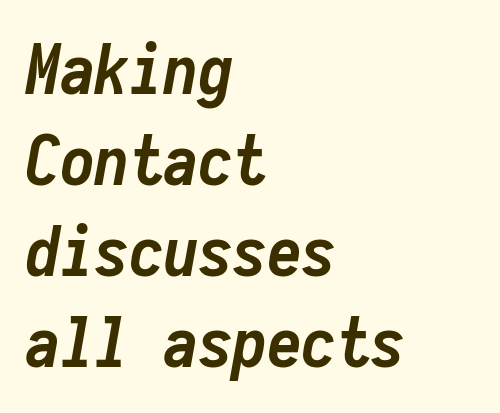
{"italic": "yes", "lean": "right", "slant_degrees": 10, "bold": "yes", "weight": "semibold", "width": "condensed", "stroke_contrast": "low", "x_height": "medium", "monospaced": "yes", "underline": "no", "align": "left", "line_spacing": "normal", "line_spacing_ratio": 1.32, "letter_spacing": "normal", "letter_spacing_em": 0.0, "glyph_px": 69}
